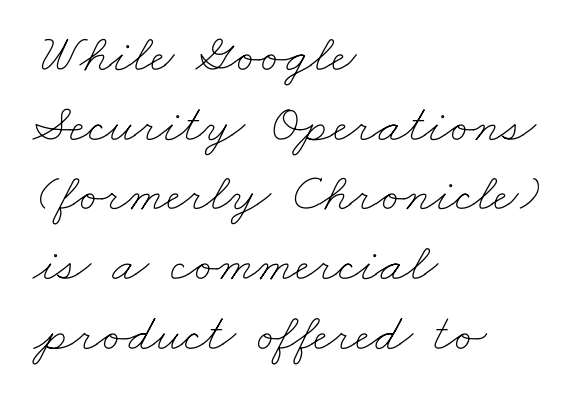
The rendering uses a moderate line-height, typical for paragraphs. This sample has the flowing, uneven cadence of proportional lettering. A clean baseline with only descenders dipping below it. Inter-character spacing is left at the font's built-in metrics. Line starts are locked; line ends wander. Each stroke keeps to a modest, everyday thickness or less.
